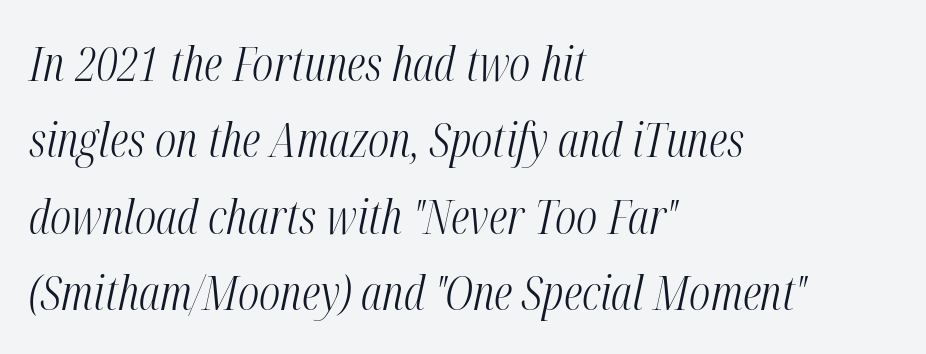
The rendering applies a slant to the glyphs. Varying glyph widths throughout — classic text-font behaviour. Letters rest on an invisible, unmarked baseline. The rag falls on the right side of this text block. In terms of leading, this rendering sits right in the middle.
